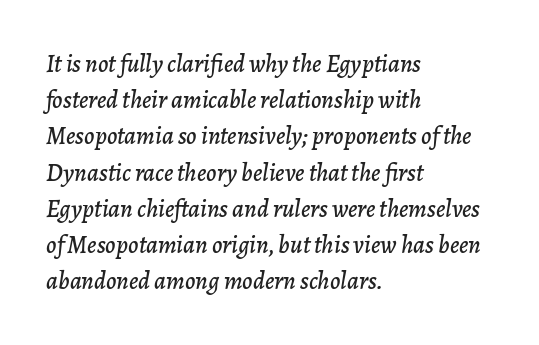
The image shows 25 px text type, italic (leaning right); set left-aligned, normal line spacing (1.45x), normal letter spacing, not underlined.
